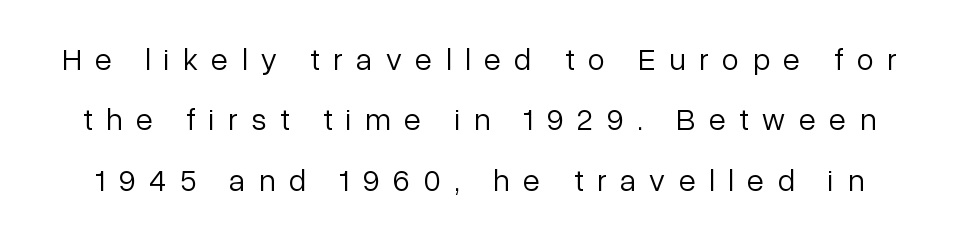
Q: Is the text bold? A: No.
Q: Is the text italic (slanted)? A: No, it is upright.
Q: Is the typeface a serif or a sans-serif typeface? A: Sans-serif.
Q: Is the text underlined? A: No.
Q: Is the spacing between letters normal or unusually wide? A: Unusually wide.
Q: Is the spacing between lines tight, normal or loose? A: Loose.
Q: Width (condensed, normal, or wide)? A: Normal.
Q: Stroke contrast? A: Low.
Q: x-height? A: Medium.
Q: Monospaced? A: No.
